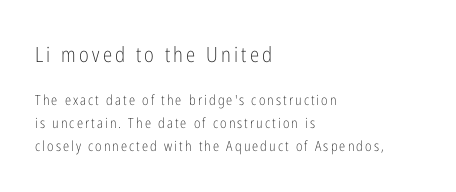
The image shows 21 px text type, upright; set left-aligned, normal line spacing (1.66x), not underlined; the first (top) block is 1.5x larger.
